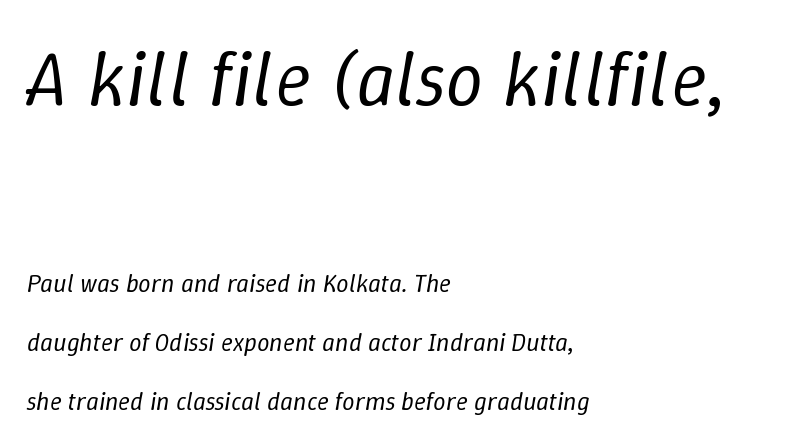
{"italic": "yes", "lean": "right", "slant_degrees": 9, "bold": "no", "weight": "regular", "width": "normal", "stroke_contrast": "low", "x_height": "medium", "monospaced": "no", "underline": "no", "align": "left", "line_spacing": "loose", "line_spacing_ratio": 2.35, "letter_spacing": "normal", "letter_spacing_em": 0.0, "larger_block": "first", "size_ratio": 3.04, "glyph_px": 76}
